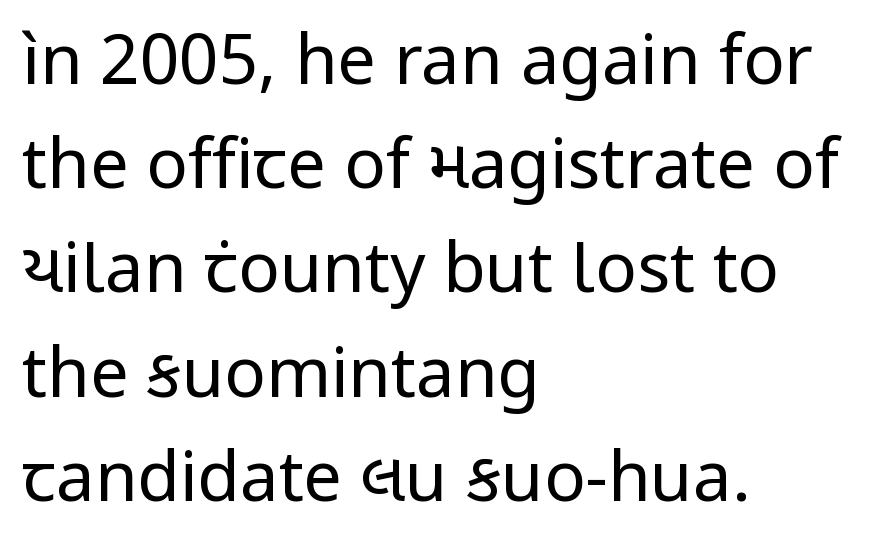
You can tell it's not italic because the verticals are truly vertical. The space between consecutive lines is moderate. The string is rendered with underlining switched off. Examine the stroke ends and you'll find no serifs. On a weight scale, this lands at 450 or below. Spacing verdict: proportional, widths tailored to each character.
